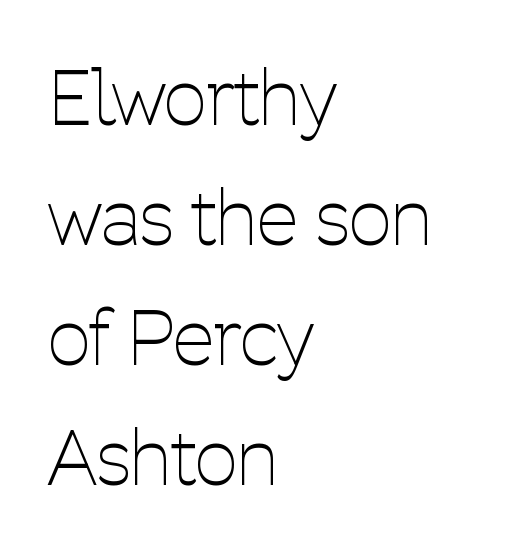
Q: Is the text bold? A: No.
Q: Is the text italic (slanted)? A: No, it is upright.
Q: Is the typeface a serif or a sans-serif typeface? A: Sans-serif.
Q: Is the text underlined? A: No.
Q: How is the paragraph aligned? A: Left-aligned.
Q: Is the spacing between letters normal or unusually wide? A: Normal.
Q: Is the spacing between lines tight, normal or loose? A: Normal.
Q: Width (condensed, normal, or wide)? A: Condensed.
Q: Stroke contrast? A: Low.
Q: x-height? A: Medium.
Q: Monospaced? A: No.
